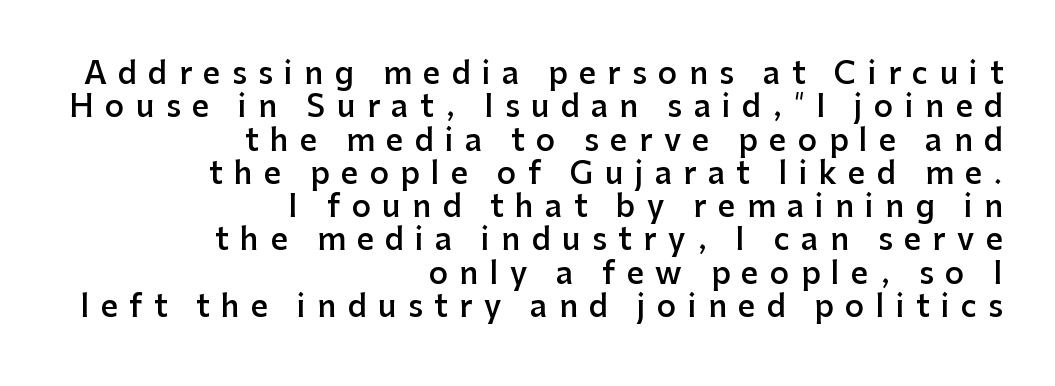
Q: Is the text bold? A: Semi-bold.
Q: Is the text italic (slanted)? A: No, it is upright.
Q: Is the typeface a serif or a sans-serif typeface? A: Sans-serif.
Q: Is the text underlined? A: No.
Q: How is the paragraph aligned? A: Right-aligned.
Q: Is the spacing between letters normal or unusually wide? A: Unusually wide.
Q: Is the spacing between lines tight, normal or loose? A: Tight.
Q: Width (condensed, normal, or wide)? A: Normal.
Q: Stroke contrast? A: Low.
Q: x-height? A: Medium.
Q: Monospaced? A: No.
